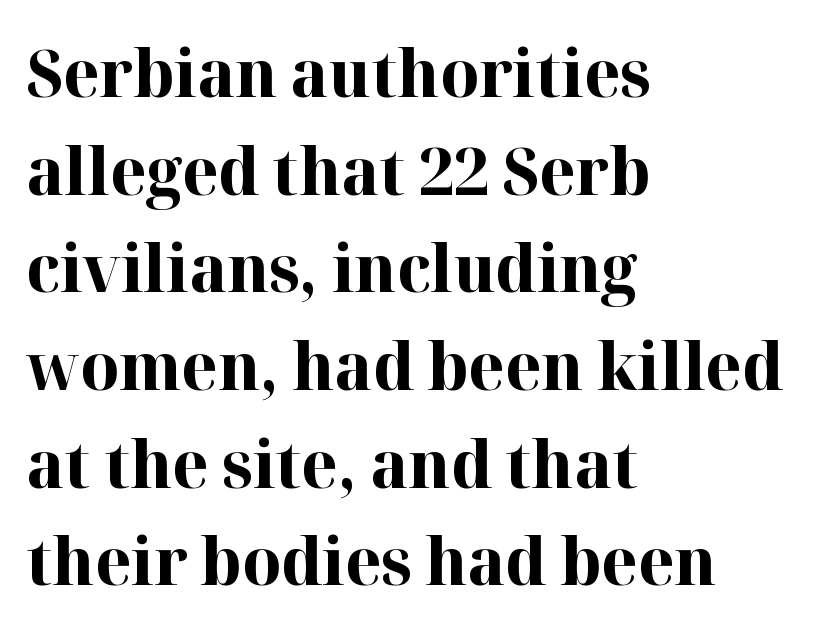
The image shows 66 px bold serif type, upright; set left-aligned, normal line spacing (1.48x), normal letter spacing, not underlined; high stroke contrast and a medium x-height.
